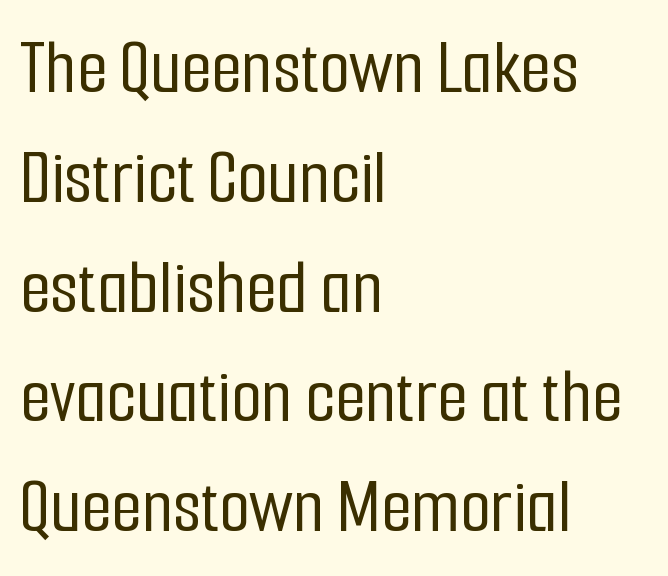
The image shows 79 px condensed sans-serif type, upright; set left-aligned, normal line spacing (1.39x), normal letter spacing, not underlined; low stroke contrast and a medium x-height.
